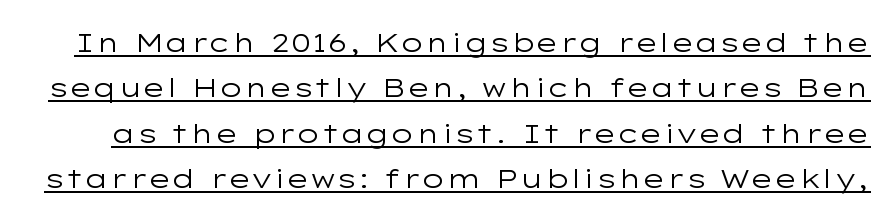
{"italic": "no", "bold": "no", "underline": "yes", "line_spacing_ratio": 1.75, "letter_spacing": "normal", "letter_spacing_em": 0.0, "glyph_px": 26}
